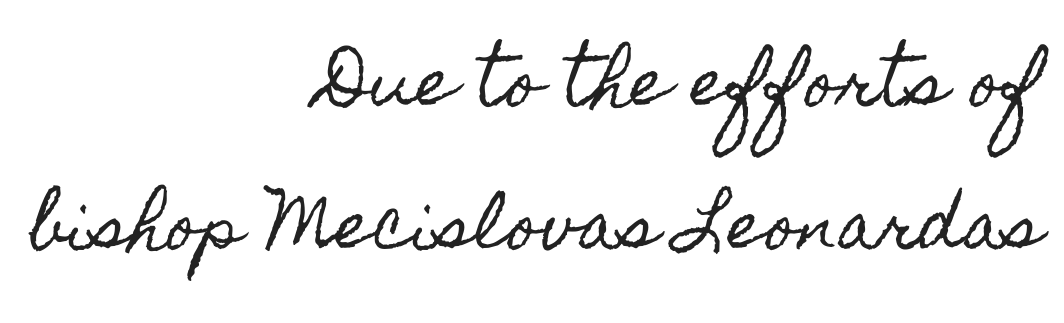
These lines stack with their right ends in a neat column. Rule under the text: the space is simply empty. The rendering uses natural spacing where letterforms have individual widths. How would I describe the line gaps? Wide and relaxed.
